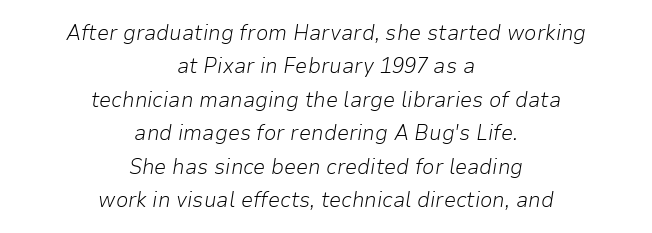
{"italic": "yes", "lean": "right", "slant_degrees": 9, "bold": "no", "underline": "no", "align": "center", "line_spacing": "normal", "line_spacing_ratio": 1.52, "letter_spacing": "normal", "letter_spacing_em": 0.0, "glyph_px": 22}
